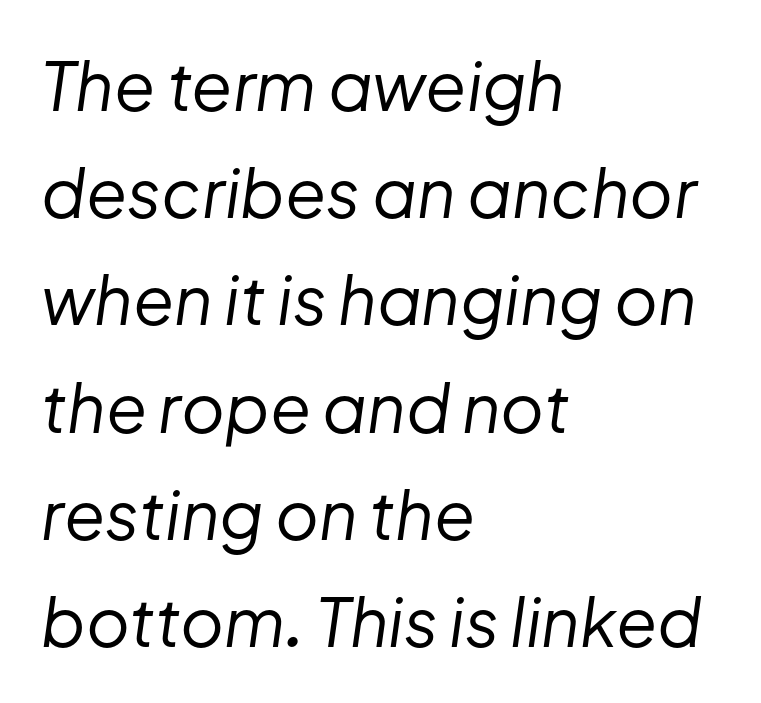
Q: Is the text bold? A: No.
Q: Is the text italic (slanted)? A: Yes, it leans right by about 8 degrees.
Q: Is the text underlined? A: No.
Q: How is the paragraph aligned? A: Left-aligned.
Q: Is the spacing between letters normal or unusually wide? A: Normal.
Q: Is the spacing between lines tight, normal or loose? A: Normal.
Q: Width (condensed, normal, or wide)? A: Normal.
Q: Stroke contrast? A: Low.
Q: x-height? A: Medium.
Q: Monospaced? A: No.
